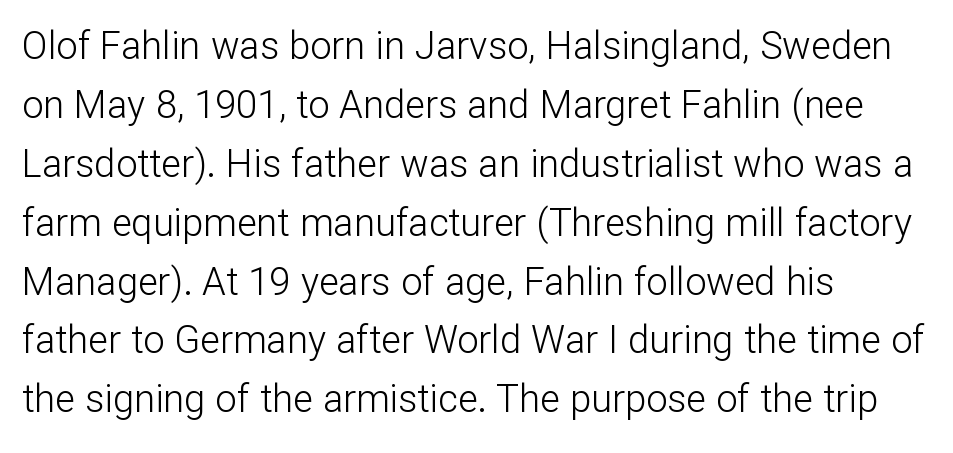
The image shows 38 px light sans-serif type, upright; set left-aligned, normal line spacing (1.55x), normal letter spacing, not underlined; low stroke contrast and a medium x-height.
